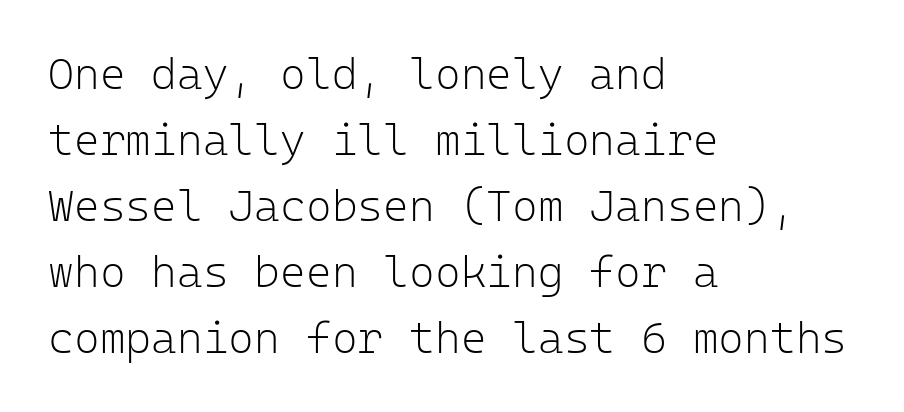
Q: Is the text bold? A: No.
Q: Is the text italic (slanted)? A: No, it is upright.
Q: Is the typeface a serif or a sans-serif typeface? A: Sans-serif.
Q: Is the text underlined? A: No.
Q: How is the paragraph aligned? A: Left-aligned.
Q: Is the spacing between letters normal or unusually wide? A: Normal.
Q: Is the spacing between lines tight, normal or loose? A: Normal.
Q: Width (condensed, normal, or wide)? A: Normal.
Q: Stroke contrast? A: Low.
Q: x-height? A: Medium.
Q: Monospaced? A: Yes.
